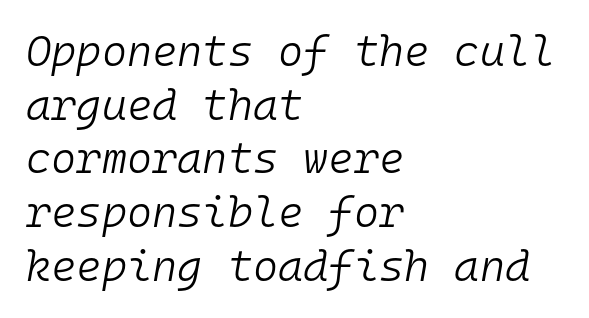
If you measured baseline to baseline, you'd find a middling distance. One-word summary of the alignment: left. Think of a typewriter: that constant character pitch is what you see here. Standard letterfit; no display-style spreading of the glyphs. The strokes are not fattened; the text isn't bold.
